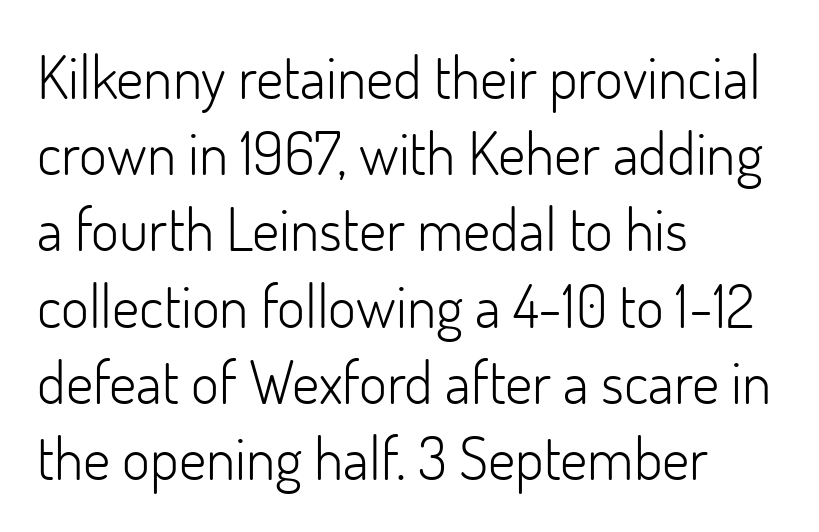
The image shows 60 px light sans-serif type, upright; set left-aligned, normal line spacing (1.27x), normal letter spacing, not underlined; low stroke contrast and a small x-height.
